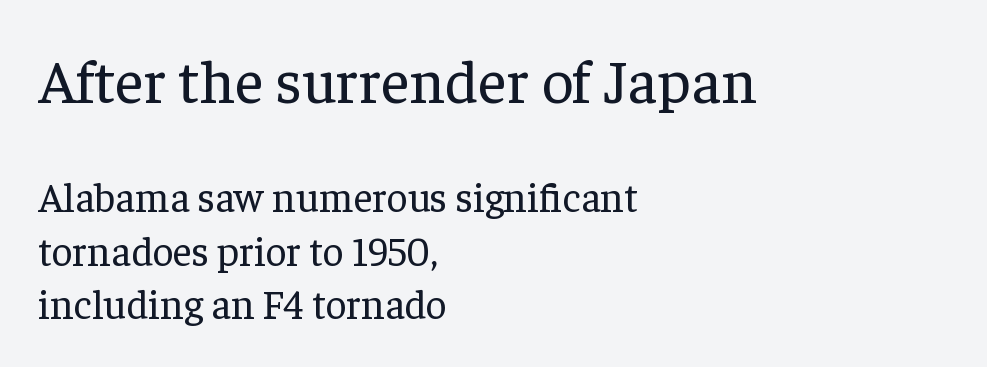
The image shows 62 px regular-weight serif type, upright; set left-aligned, normal line spacing (1.31x), normal letter spacing, not underlined; the first (top) block is 1.51x larger; low stroke contrast and a medium x-height.
